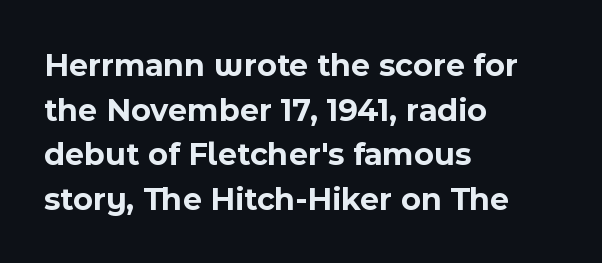
The image shows 33 px bold sans-serif type, upright; set left-aligned, normal line spacing (1.35x), normal letter spacing, not underlined; a medium x-height.
